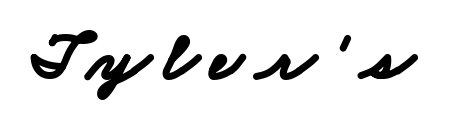
Q: Is the text bold? A: Yes.
Q: Is the typeface a serif or a sans-serif typeface? A: Sans-serif.
Q: Is the text underlined? A: No.
Q: Width (condensed, normal, or wide)? A: Wide.
Q: Stroke contrast? A: Low.
Q: x-height? A: Small.
Q: Monospaced? A: No.
